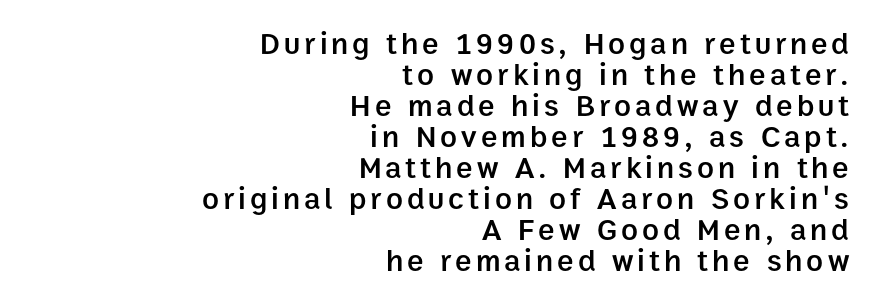
{"serif": "no", "italic": "no", "bold": "semi", "weight": "semibold", "width": "normal", "stroke_contrast": "low", "x_height": "medium", "monospaced": "no", "underline": "no", "align": "right", "line_spacing": "tight", "line_spacing_ratio": 1.0, "glyph_px": 31}
